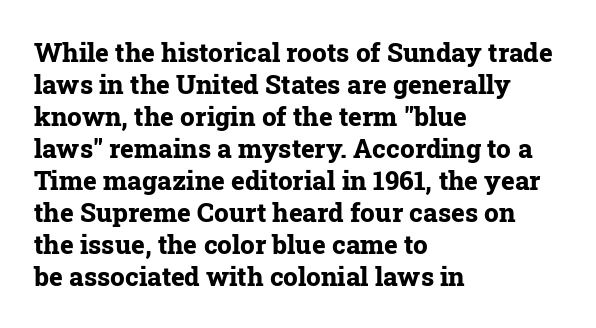
The image shows 26 px bold type, upright; set left-aligned, line spacing 1.23x, normal letter spacing, not underlined.
